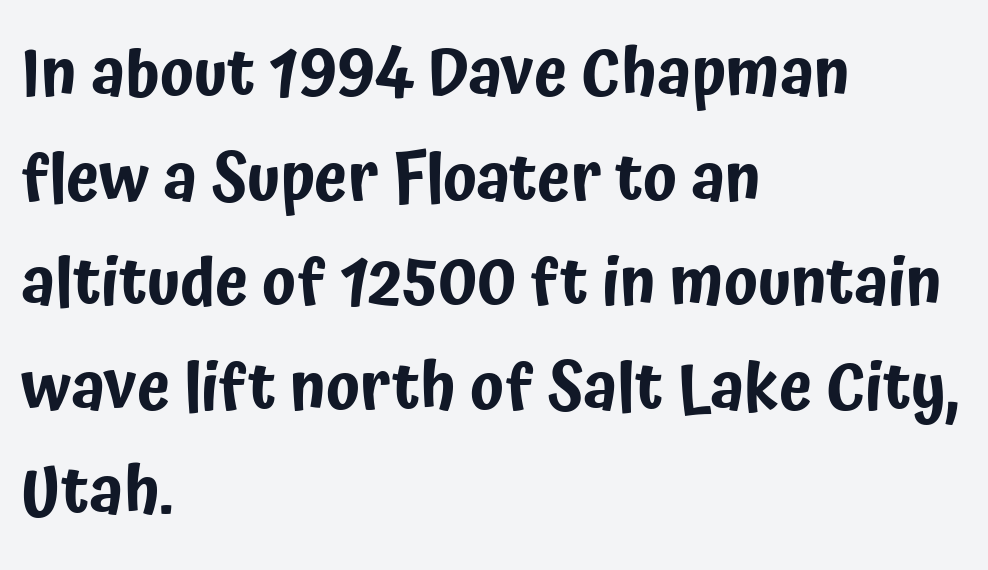
Q: Is the text italic (slanted)? A: No, it is upright.
Q: Is the typeface a serif or a sans-serif typeface? A: Sans-serif.
Q: Is the text underlined? A: No.
Q: How is the paragraph aligned? A: Left-aligned.
Q: Is the spacing between letters normal or unusually wide? A: Normal.
Q: Is the spacing between lines tight, normal or loose? A: Normal.
Q: Width (condensed, normal, or wide)? A: Condensed.
Q: Stroke contrast? A: Low.
Q: x-height? A: Medium.
Q: Monospaced? A: No.
